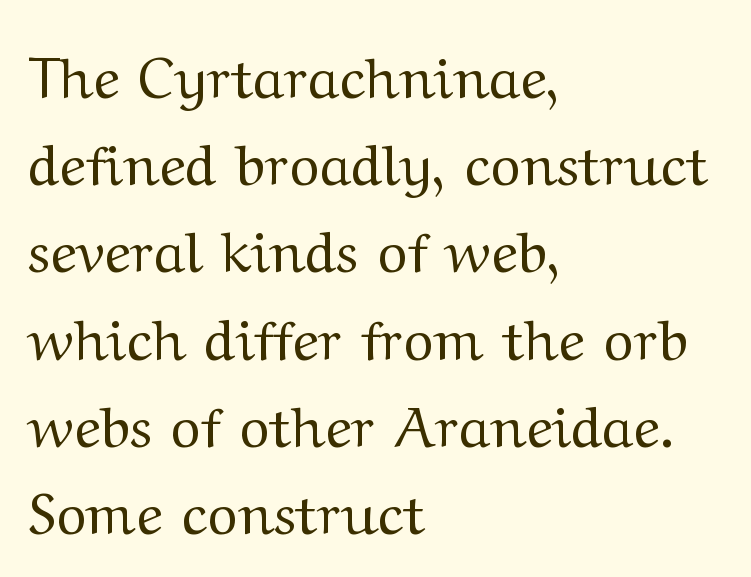
Q: Is the text bold? A: No.
Q: Is the text italic (slanted)? A: No, it is upright.
Q: Is the typeface a serif or a sans-serif typeface? A: Serif.
Q: Is the text underlined? A: No.
Q: How is the paragraph aligned? A: Left-aligned.
Q: Is the spacing between letters normal or unusually wide? A: Normal.
Q: Is the spacing between lines tight, normal or loose? A: Normal.
Q: Width (condensed, normal, or wide)? A: Wide.
Q: Stroke contrast? A: Medium.
Q: x-height? A: Medium.
Q: Monospaced? A: No.
